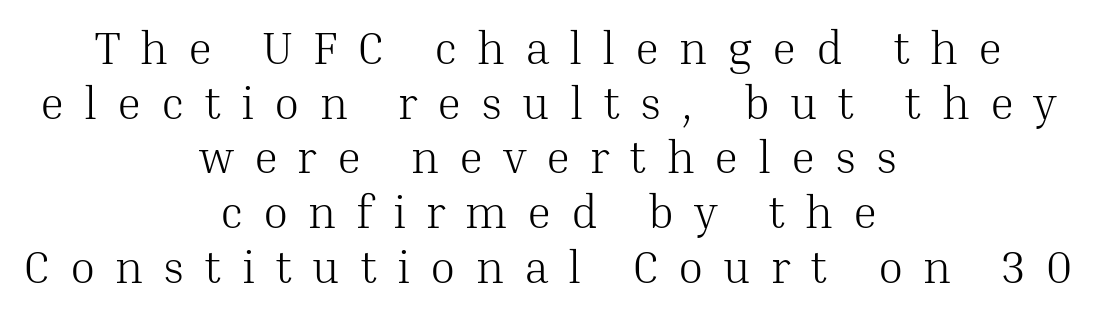
The image shows 46 px light serif type, upright; set centered, line spacing 1.19x, unusually wide letter spacing (+0.43 em), not underlined; medium stroke contrast and a medium x-height.
